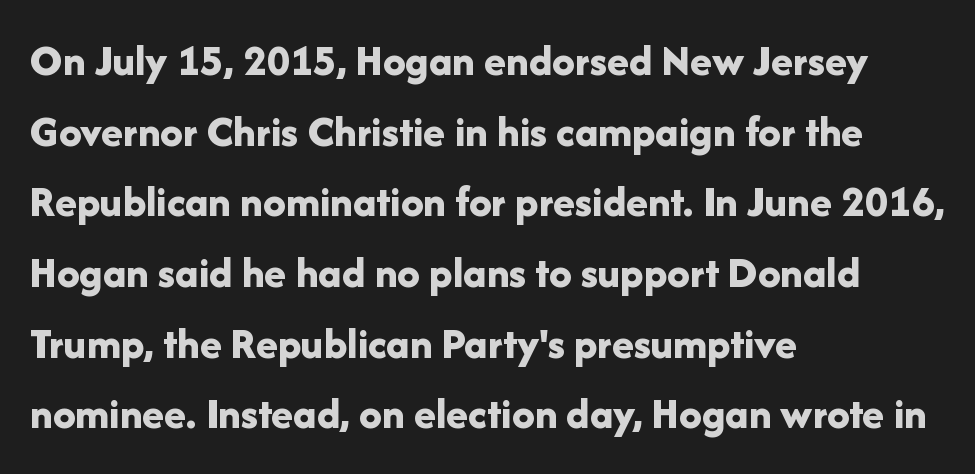
{"serif": "no", "italic": "no", "bold": "yes", "weight": "bold", "width": "normal", "stroke_contrast": "low", "x_height": "medium", "monospaced": "no", "underline": "no", "align": "left", "line_spacing": "normal", "line_spacing_ratio": 1.57, "letter_spacing": "normal", "letter_spacing_em": 0.0, "glyph_px": 45}
